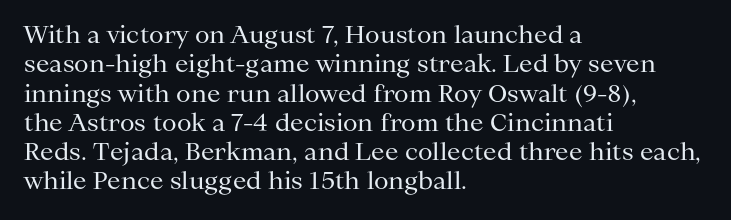
{"italic": "no", "bold": "no", "underline": "no", "align": "left", "line_spacing_ratio": 1.22, "letter_spacing": "normal", "letter_spacing_em": 0.0, "glyph_px": 24}
